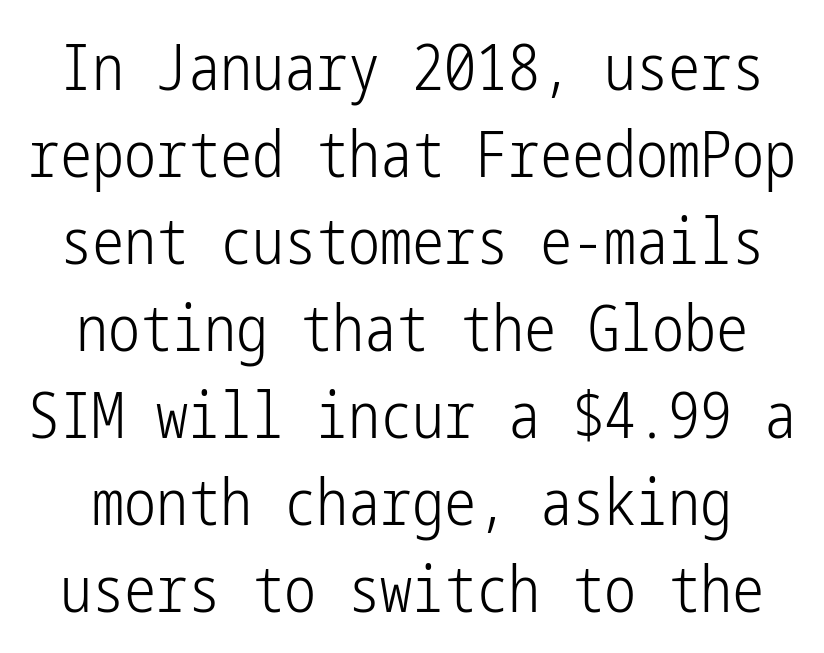
{"serif": "no", "italic": "no", "bold": "no", "weight": "light", "width": "condensed", "stroke_contrast": "low", "x_height": "medium", "underline": "no", "line_spacing": "normal", "line_spacing_ratio": 1.36, "letter_spacing": "normal", "letter_spacing_em": 0.0, "glyph_px": 64}
